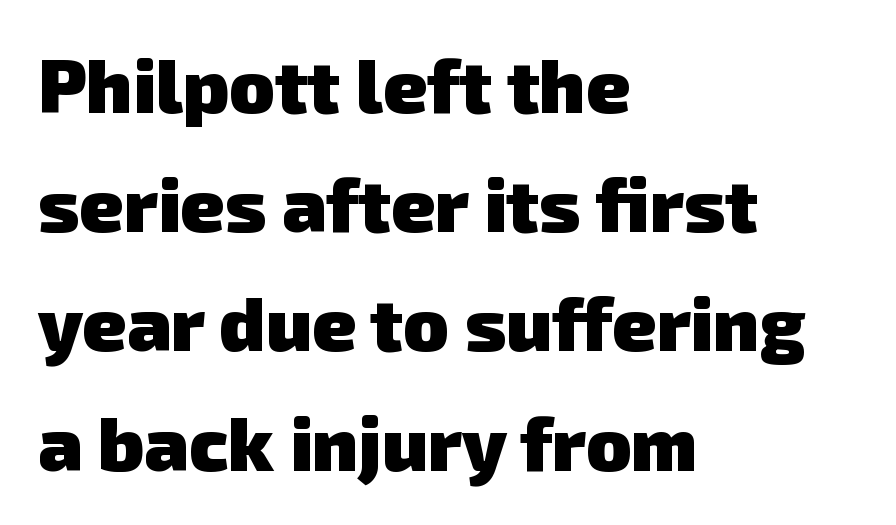
{"serif": "no", "bold": "yes", "weight": "heavy", "width": "normal", "stroke_contrast": "low", "x_height": "medium", "monospaced": "no", "underline": "no", "align": "left", "line_spacing": "normal", "line_spacing_ratio": 1.59, "letter_spacing": "normal", "letter_spacing_em": 0.0, "glyph_px": 75}
